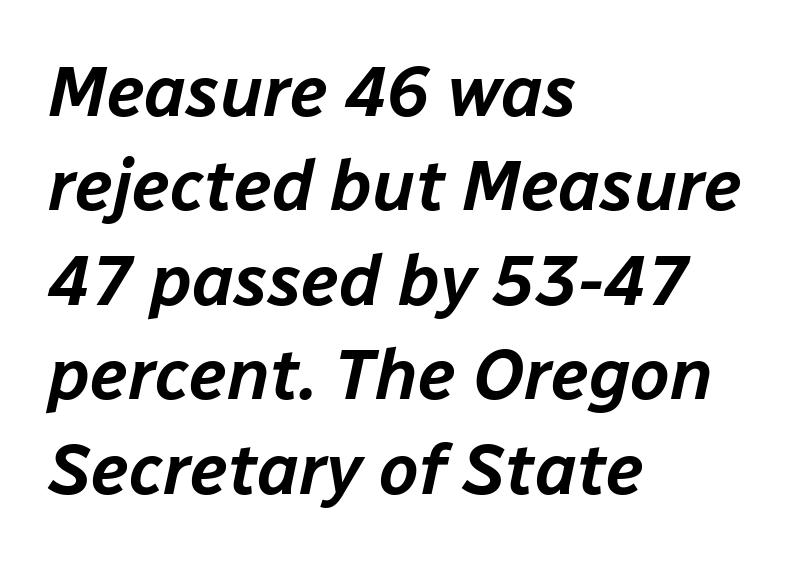
The image shows 71 px text type, italic (leaning right); set left-aligned, normal line spacing (1.33x), normal letter spacing, not underlined; low stroke contrast and a medium x-height.
